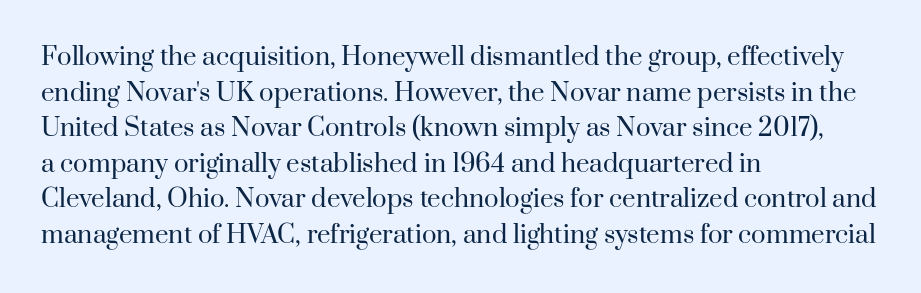
The image shows 24 px text type, upright; set left-aligned, normal line spacing (1.48x), normal letter spacing, not underlined.
